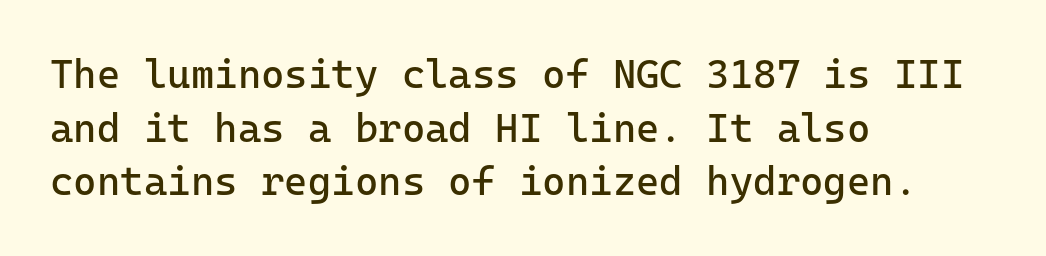
The image shows 40 px regular-weight sans-serif type, upright, monospaced; set left-aligned, normal line spacing (1.34x), normal letter spacing, not underlined; low stroke contrast and a medium x-height.
